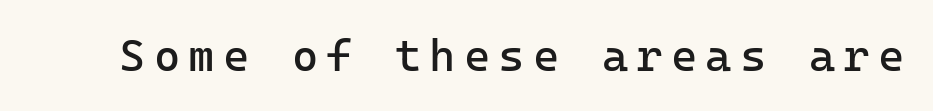
The passage shown is typed in a monospace face where columns stay perfectly aligned. Nope, no serifs anywhere on these letters. A bare baseline throughout the passage. The lettering stays uniformly vertical, giving the passage a roman look.
